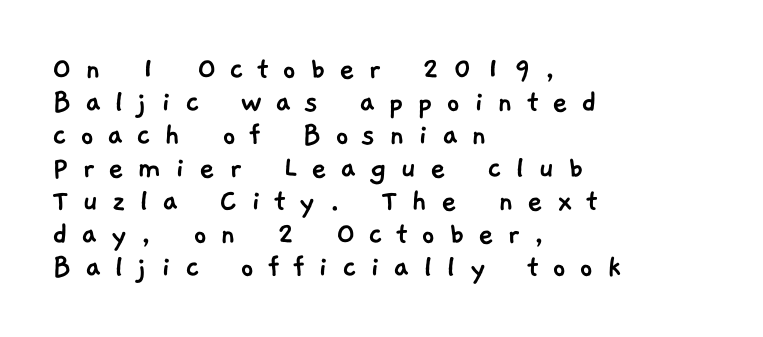
{"serif": "no", "width": "normal", "stroke_contrast": "low", "x_height": "medium", "monospaced": "no", "underline": "no", "align": "left", "line_spacing": "tight", "line_spacing_ratio": 0.97, "letter_spacing": "wide", "letter_spacing_em": 0.39, "glyph_px": 34}
